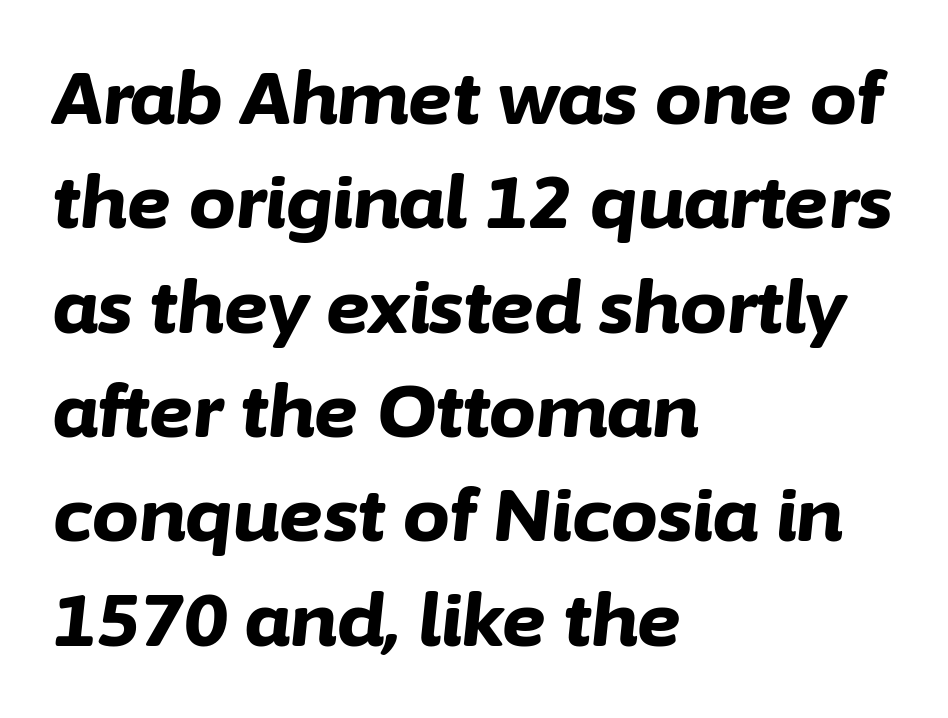
Honestly, there is no underline to notice here at all. One glance says typical: line gaps are just what's usual. The line texture is even and compact thanks to regular tracking. Varying glyph widths throughout — classic text-font behaviour. In terms of weight, the rendering is a true, heavy bold. If you drew a line through each stem, it would be angled.
